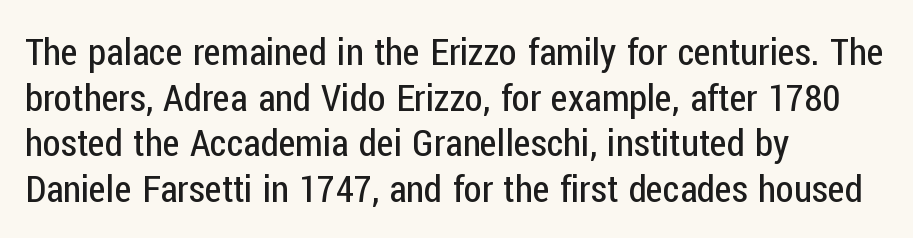
Q: Is the text bold? A: No.
Q: Is the text italic (slanted)? A: No, it is upright.
Q: Is the typeface a serif or a sans-serif typeface? A: Sans-serif.
Q: Is the text underlined? A: No.
Q: How is the paragraph aligned? A: Left-aligned.
Q: Is the spacing between letters normal or unusually wide? A: Normal.
Q: Width (condensed, normal, or wide)? A: Condensed.
Q: Stroke contrast? A: Low.
Q: x-height? A: Medium.
Q: Monospaced? A: No.
